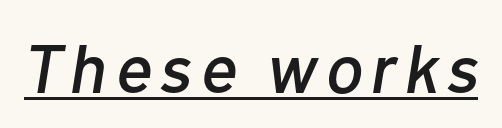
{"italic": "yes", "lean": "right", "slant_degrees": 10, "width": "normal", "stroke_contrast": "low", "x_height": "medium", "monospaced": "no", "underline": "yes", "glyph_px": 69}
